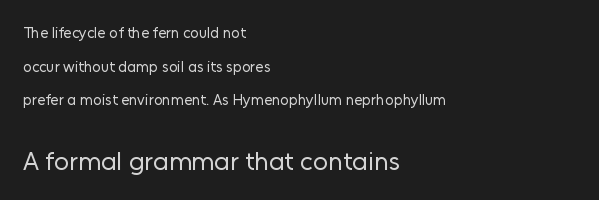
Glyph-to-glyph distance matches everyday printed text. The passage is arranged the way most books set body copy — flush left. The line-height multiplier appears high, well above default. This is roman type, the default non-slanted kind. Type without underlining.
